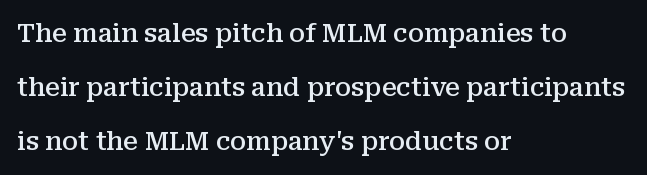
The image shows 26 px text type, upright; set left-aligned, loose line spacing (2.08x), normal letter spacing, not underlined.
